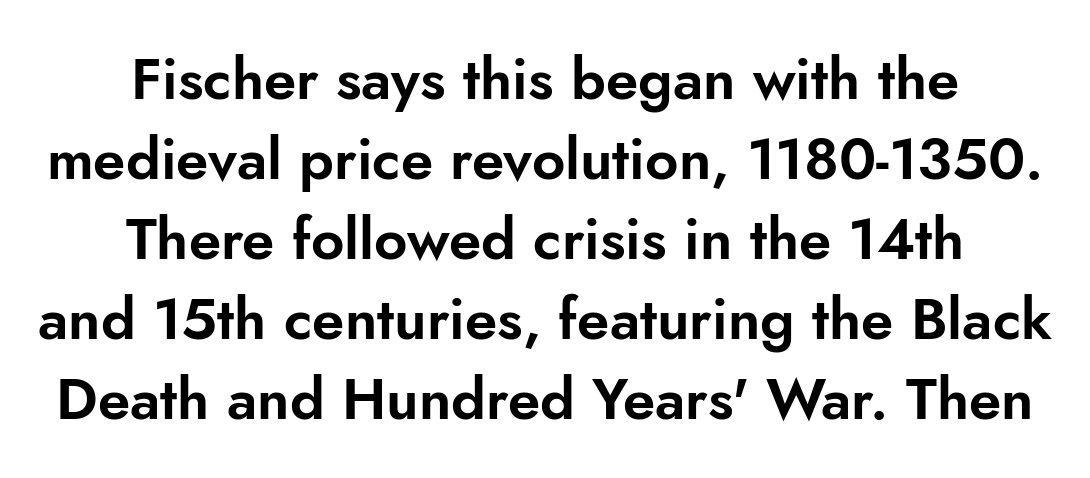
Whoever set this chose a conventional vertical rhythm. Think of a printed novel: that variable character pitch is what you see here. The gap between lines stays unmarked. This is sans-serif lettering, the kind often seen on screens and signage. Visually the block forms a symmetrical silhouette, jagged on both flanks. This rendering leaves character spacing at its baseline value.
